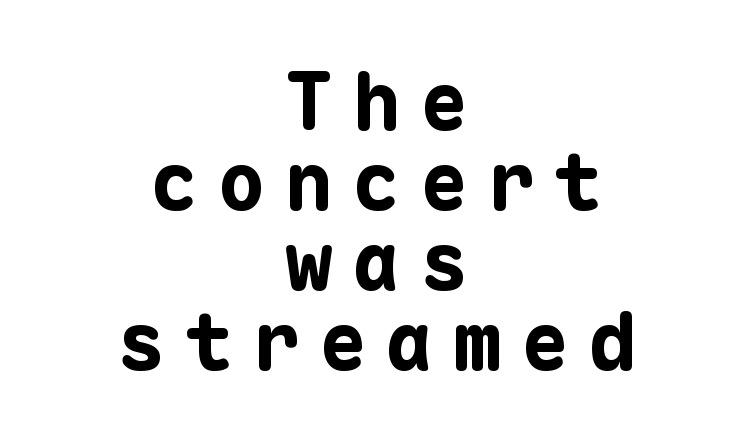
Q: Is the text bold? A: Yes.
Q: Is the text italic (slanted)? A: No, it is upright.
Q: Is the typeface a serif or a sans-serif typeface? A: Sans-serif.
Q: Is the text underlined? A: No.
Q: How is the paragraph aligned? A: Centered.
Q: Is the spacing between letters normal or unusually wide? A: Unusually wide.
Q: Is the spacing between lines tight, normal or loose? A: Tight.
Q: Width (condensed, normal, or wide)? A: Normal.
Q: Stroke contrast? A: Low.
Q: x-height? A: Medium.
Q: Monospaced? A: Yes.
